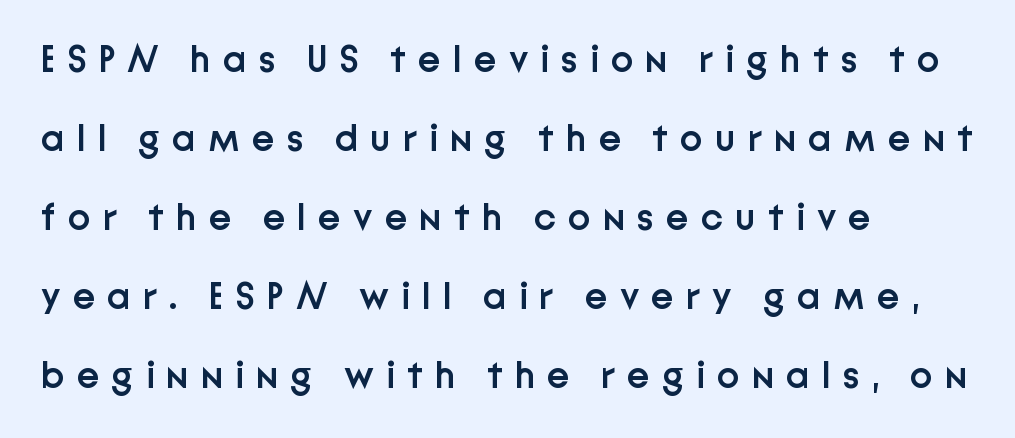
Q: Is the text bold? A: Semi-bold.
Q: Is the text italic (slanted)? A: No, it is upright.
Q: Is the typeface a serif or a sans-serif typeface? A: Sans-serif.
Q: Is the text underlined? A: No.
Q: How is the paragraph aligned? A: Left-aligned.
Q: Is the spacing between letters normal or unusually wide? A: Unusually wide.
Q: Is the spacing between lines tight, normal or loose? A: Loose.
Q: Width (condensed, normal, or wide)? A: Normal.
Q: Stroke contrast? A: Low.
Q: x-height? A: Medium.
Q: Monospaced? A: No.
